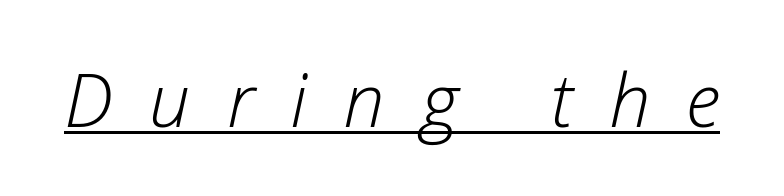
{"italic": "yes", "lean": "right", "slant_degrees": 12, "bold": "no", "weight": "light", "width": "normal", "stroke_contrast": "low", "x_height": "medium", "monospaced": "no", "underline": "yes", "letter_spacing": "wide", "letter_spacing_em": 0.49, "glyph_px": 74}
